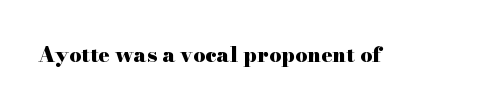
The letterforms sit shoulder to shoulder at normal distance. These lines were composed using upright roman letters. Check the space under the baseline: it is left empty. The sample has been set heavy, in full bold.
